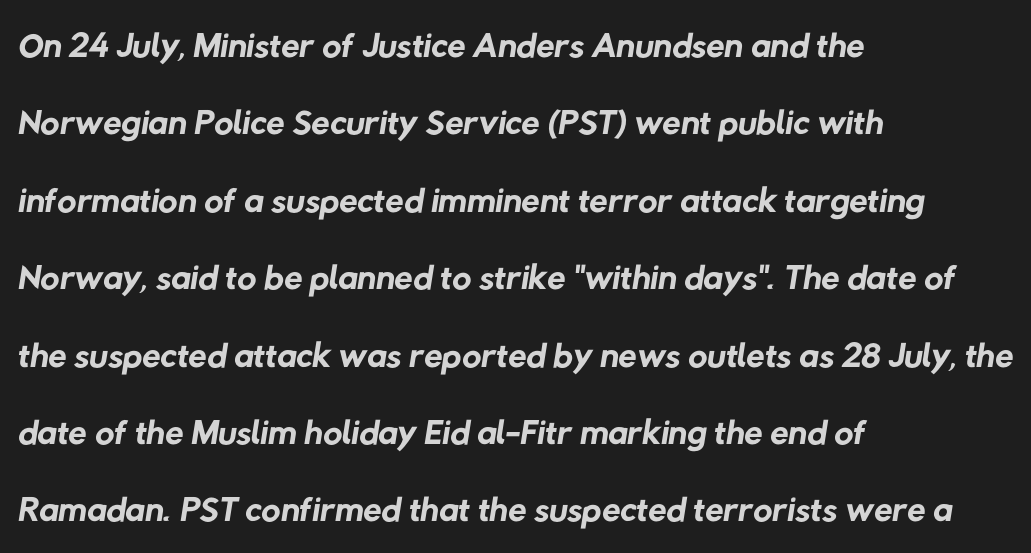
Q: Is the text bold? A: No.
Q: Is the typeface a serif or a sans-serif typeface? A: Sans-serif.
Q: Is the text underlined? A: No.
Q: How is the paragraph aligned? A: Left-aligned.
Q: Is the spacing between letters normal or unusually wide? A: Normal.
Q: Is the spacing between lines tight, normal or loose? A: Normal.
Q: Width (condensed, normal, or wide)? A: Normal.
Q: Stroke contrast? A: Low.
Q: x-height? A: Medium.
Q: Monospaced? A: No.
